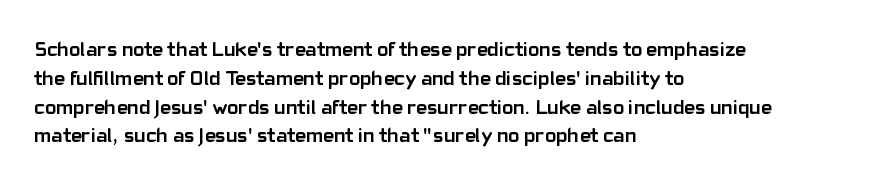
The image shows 21 px bold type, upright; set left-aligned, normal line spacing (1.37x), normal letter spacing, not underlined.
